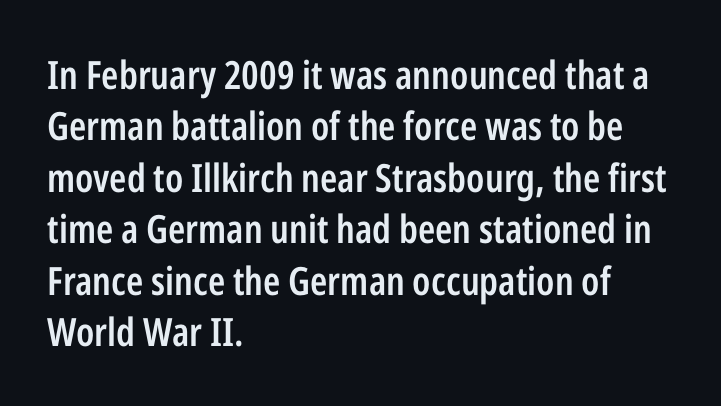
{"serif": "no", "italic": "no", "bold": "semi", "weight": "semibold", "width": "condensed", "stroke_contrast": "low", "x_height": "medium", "monospaced": "no", "underline": "no", "align": "left", "line_spacing": "normal", "line_spacing_ratio": 1.32, "letter_spacing": "normal", "letter_spacing_em": 0.0, "glyph_px": 39}
